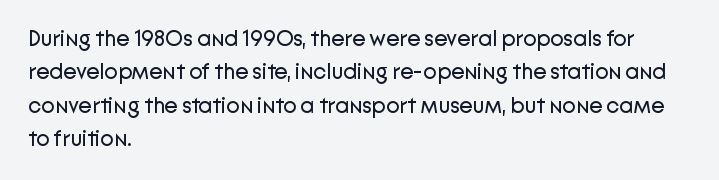
Summary of vertical rhythm: regular, with standard interline spacing. No extra ink here — the face is not bold. Quick note: not italic, upright. Horizontal alignment here is leftward, the default for most running prose.
